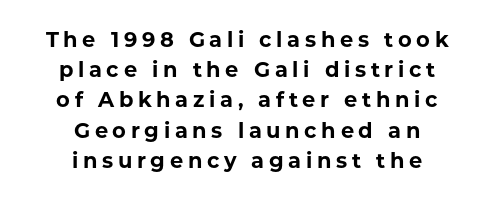
Q: Is the text bold? A: Yes.
Q: Is the text italic (slanted)? A: No, it is upright.
Q: Is the text underlined? A: No.
Q: How is the paragraph aligned? A: Centered.
Q: Is the spacing between letters normal or unusually wide? A: Unusually wide.
Q: Is the spacing between lines tight, normal or loose? A: Normal.
